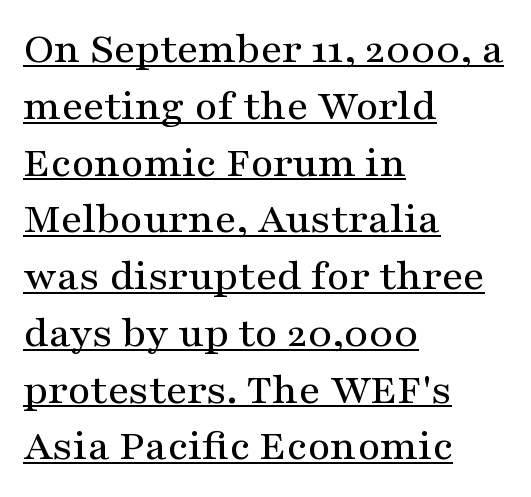
Q: Is the text italic (slanted)? A: No, it is upright.
Q: Is the typeface a serif or a sans-serif typeface? A: Serif.
Q: Is the text underlined? A: Yes.
Q: How is the paragraph aligned? A: Left-aligned.
Q: Is the spacing between letters normal or unusually wide? A: Normal.
Q: Is the spacing between lines tight, normal or loose? A: Normal.
Q: Width (condensed, normal, or wide)? A: Wide.
Q: Stroke contrast? A: Medium.
Q: x-height? A: Medium.
Q: Monospaced? A: No.
